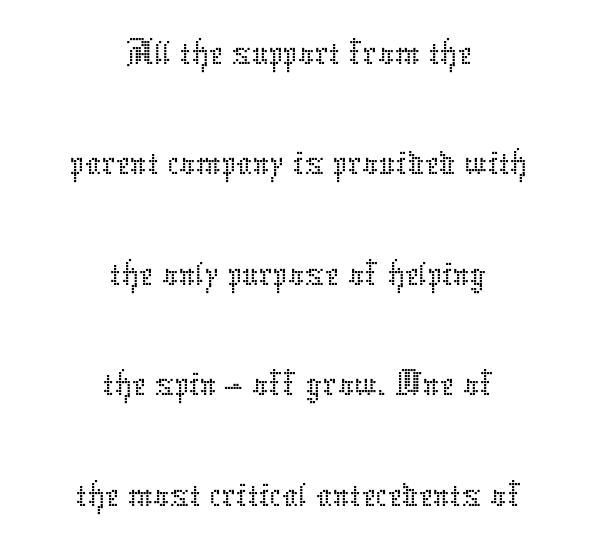
The image shows 80 px thin type, upright; set centered, normal line spacing (1.38x), normal letter spacing, not underlined; low stroke contrast and a medium x-height.
